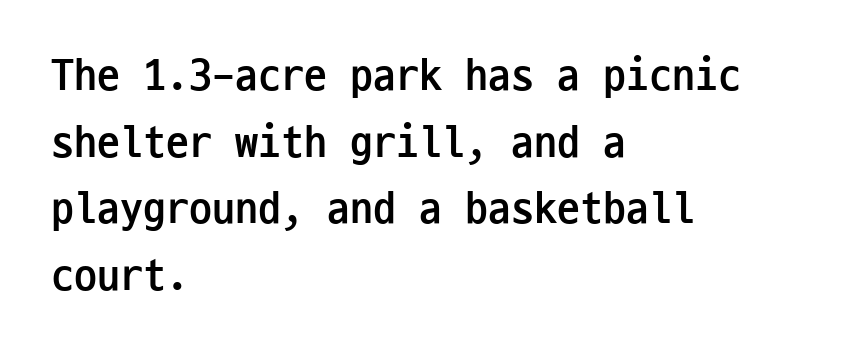
The image shows 46 px semibold, condensed sans-serif type, upright, monospaced; set left-aligned, normal line spacing (1.45x), normal letter spacing, not underlined; low stroke contrast and a medium x-height.
